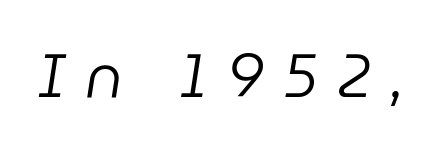
{"italic": "yes", "lean": "right", "slant_degrees": 9, "bold": "no", "weight": "regular", "width": "normal", "stroke_contrast": "low", "x_height": "medium", "monospaced": "no", "underline": "no", "letter_spacing": "wide", "letter_spacing_em": 0.34, "glyph_px": 60}
